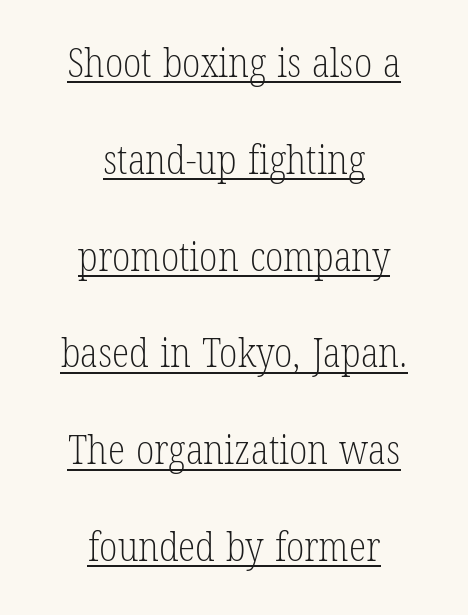
{"serif": "yes", "italic": "no", "bold": "no", "weight": "light", "width": "condensed", "stroke_contrast": "low", "x_height": "medium", "monospaced": "no", "underline": "yes", "align": "center", "line_spacing": "loose", "line_spacing_ratio": 2.42, "letter_spacing": "normal", "letter_spacing_em": 0.0, "glyph_px": 40}
